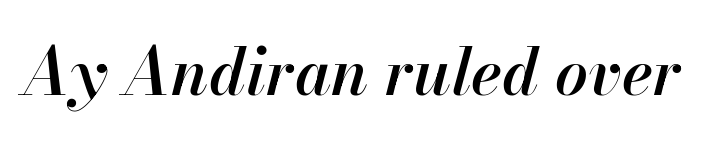
The image shows 65 px semibold type, italic (leaning right); set normal letter spacing, not underlined; high stroke contrast and a small x-height.
